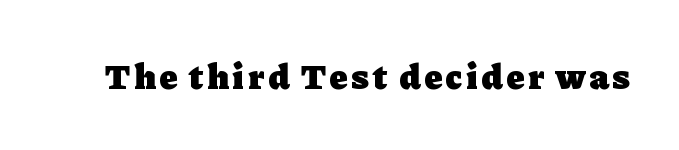
Descender tails drop into unmarked territory. What weight is shown? A full bold with thick strokes. Serif or sans? Serif — the stroke terminals have little feet. Character widths vary here, with narrow letters taking less room than wide ones.
